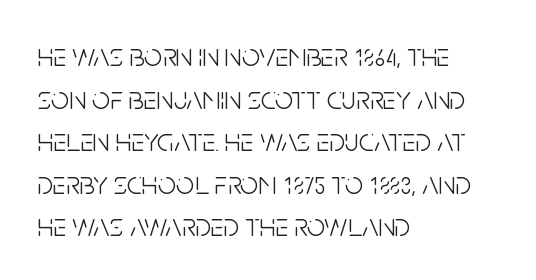
Q: Is the text bold? A: No.
Q: Is the text italic (slanted)? A: No, it is upright.
Q: Is the typeface a serif or a sans-serif typeface? A: Sans-serif.
Q: Is the text underlined? A: No.
Q: How is the paragraph aligned? A: Left-aligned.
Q: Is the spacing between letters normal or unusually wide? A: Normal.
Q: Is the spacing between lines tight, normal or loose? A: Normal.
Q: Width (condensed, normal, or wide)? A: Condensed.
Q: Stroke contrast? A: Low.
Q: x-height? A: Large.
Q: Monospaced? A: No.
